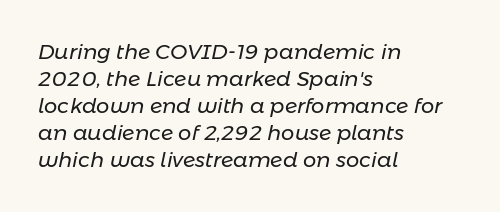
The image shows 21 px text type, italic (leaning right); set left-aligned, normal line spacing (1.29x), normal letter spacing, not underlined.
